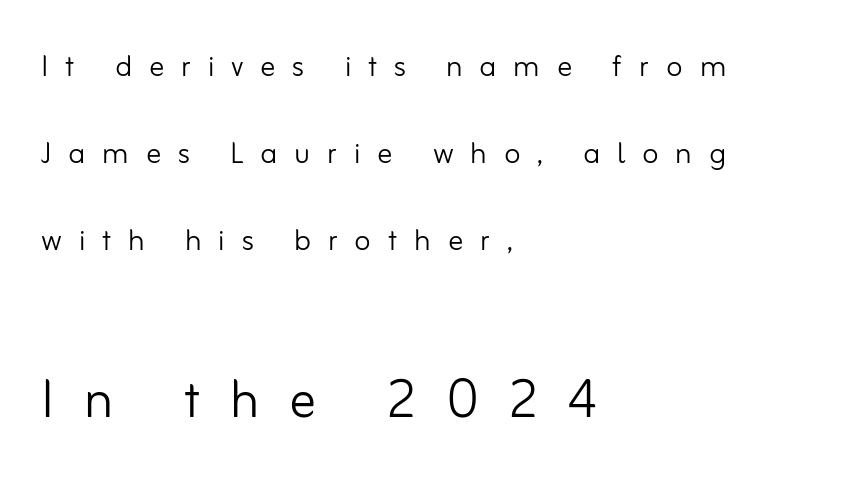
The specimen reads as upright at a glance. Tracking value appears strongly positive — letters spread wide. The characters are drawn with everyday or finer stroke widths. The specimen omits any rule beneath the text block's lines. This layout puts the modest block above and the oversized block below.
